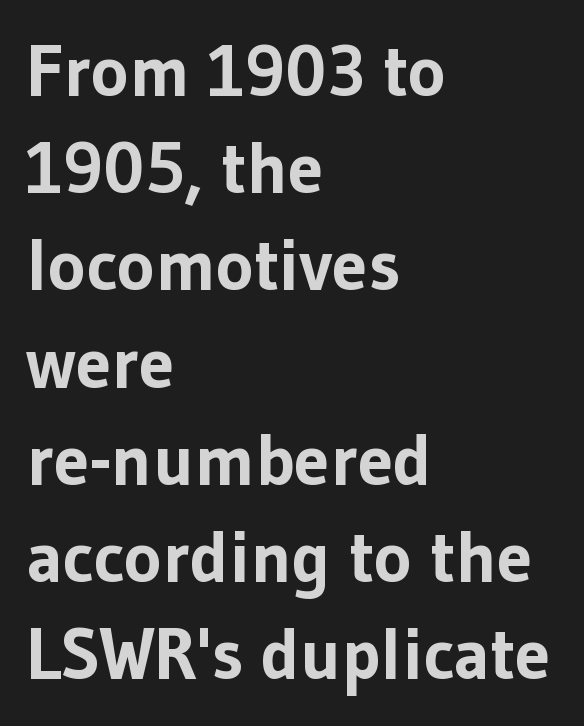
The image shows 72 px bold sans-serif type, upright; set left-aligned, normal line spacing (1.35x), normal letter spacing, not underlined; low stroke contrast and a medium x-height.
